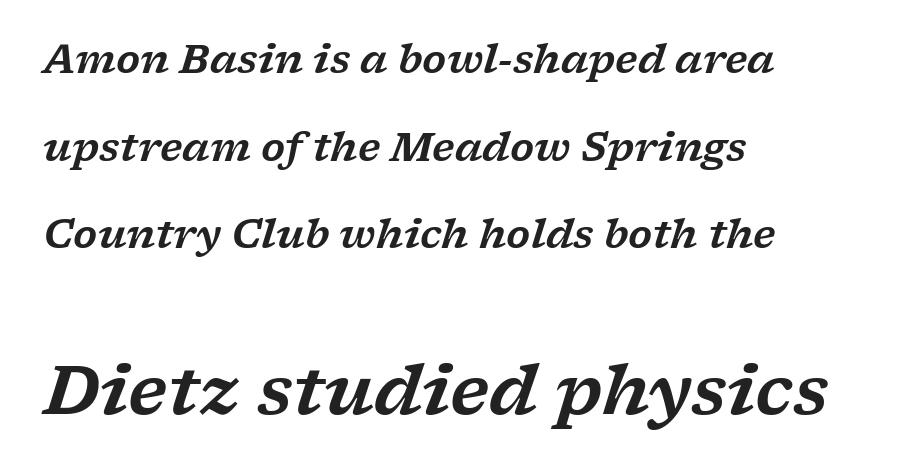
The image shows 68 px wide serif type, italic (leaning right); set left-aligned, loose line spacing (2.25x), normal letter spacing, not underlined; the second (bottom) block is 1.74x larger; low stroke contrast and a medium x-height.
